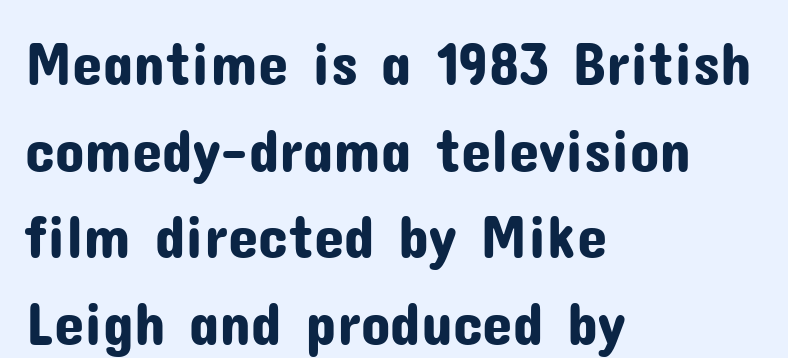
{"serif": "no", "italic": "no", "width": "normal", "stroke_contrast": "low", "x_height": "medium", "monospaced": "no", "underline": "no", "align": "left", "line_spacing": "normal", "line_spacing_ratio": 1.42, "letter_spacing": "normal", "letter_spacing_em": 0.0, "glyph_px": 61}
